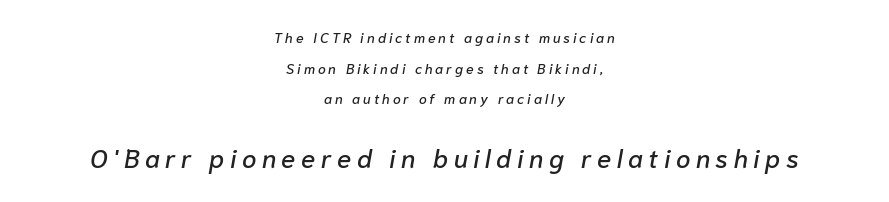
The image shows 26 px text type, italic (leaning right); set centered, loose line spacing (2.18x), unusually wide letter spacing (+0.21 em), not underlined; the second (bottom) block is 1.86x larger.
